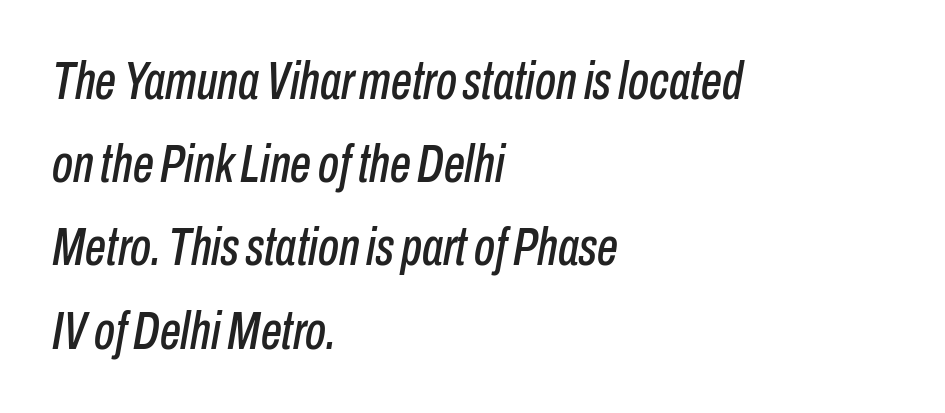
Q: Is the text italic (slanted)? A: Yes, it leans right by about 10 degrees.
Q: Is the text underlined? A: No.
Q: How is the paragraph aligned? A: Left-aligned.
Q: Is the spacing between letters normal or unusually wide? A: Normal.
Q: Is the spacing between lines tight, normal or loose? A: Normal.
Q: Width (condensed, normal, or wide)? A: Condensed.
Q: Stroke contrast? A: Low.
Q: x-height? A: Medium.
Q: Monospaced? A: No.
